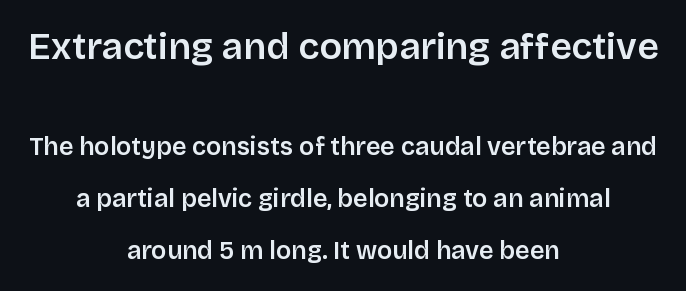
Each line is balanced around a shared central axis. Words float on clear page, feet unadorned. The strokes are fattened partway — semibold, not bold. Larger block? The one above; the one below is distinctly smaller. The face used here is a sans, in the tradition of grotesques and geometrics. Students, note that the glyphs here touch the page at normal intervals.
